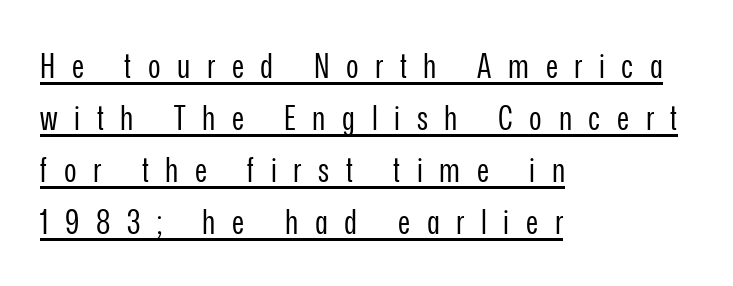
Posture: upright roman. You could not count columns in this text — the font is proportionally spaced. Tracking here is generous; glyphs stand well apart from one another. Is the stroke heavy? The answer is a plain regular-or-lighter. Has an underline been added? It has. One-word summary of the alignment: left.
